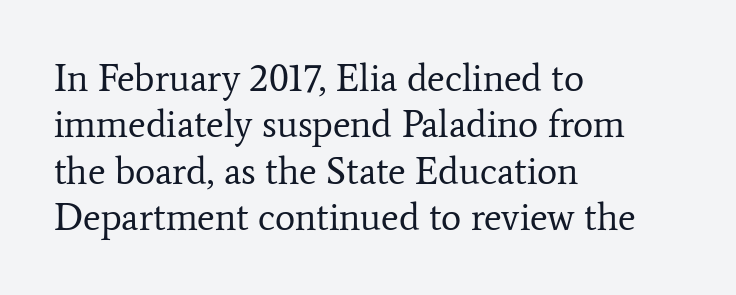
Look at the tracking — it's just the regular setting, nothing added. If you drew a line through each stem, it would be perfectly vertical. Character widths vary here, with narrow letters taking less room than wide ones. Each line starts at the same left margin while the right side varies.
